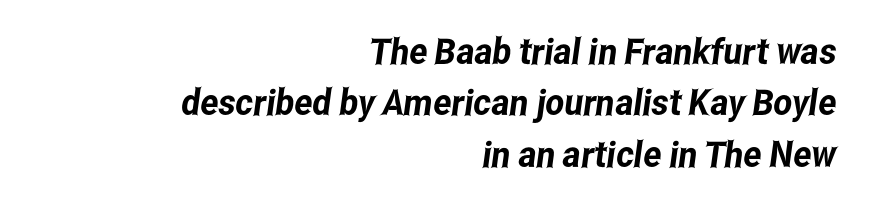
{"serif": "no", "width": "condensed", "stroke_contrast": "low", "x_height": "medium", "monospaced": "no", "underline": "no", "align": "right", "line_spacing": "normal", "line_spacing_ratio": 1.43, "letter_spacing": "normal", "letter_spacing_em": 0.0, "glyph_px": 36}
